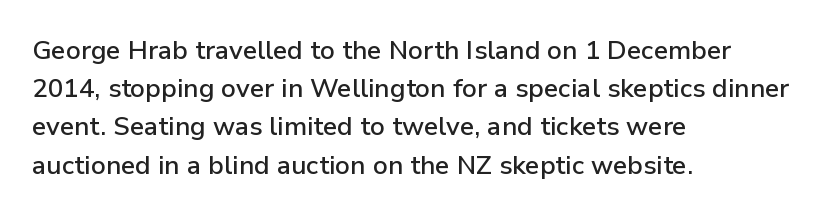
The image shows 26 px text type, upright; set left-aligned, normal line spacing (1.47x), normal letter spacing, not underlined.
